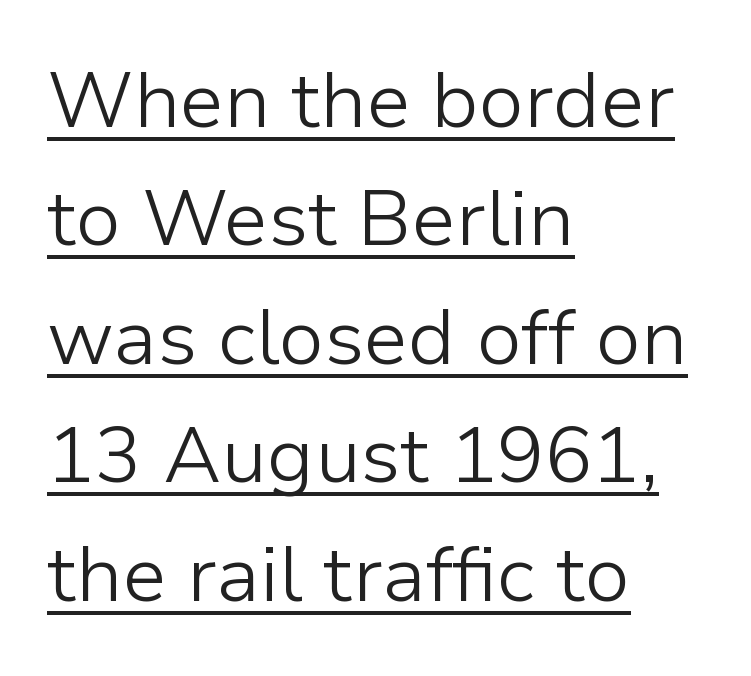
The image shows 79 px light sans-serif type, upright; set left-aligned, normal line spacing (1.5x), normal letter spacing, underlined; low stroke contrast and a medium x-height.
